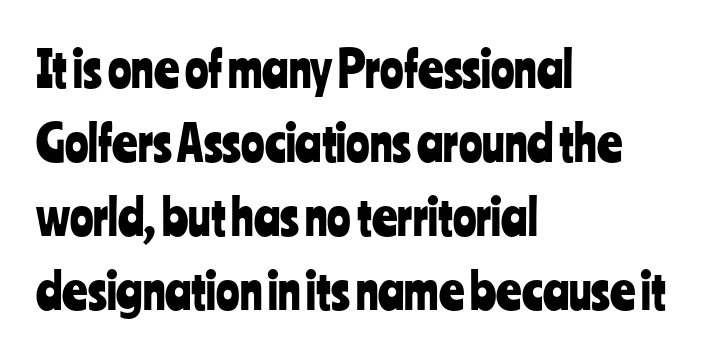
Q: Is the text italic (slanted)? A: No, it is upright.
Q: Is the typeface a serif or a sans-serif typeface? A: Sans-serif.
Q: Is the text underlined? A: No.
Q: How is the paragraph aligned? A: Left-aligned.
Q: Is the spacing between letters normal or unusually wide? A: Normal.
Q: Is the spacing between lines tight, normal or loose? A: Normal.
Q: Width (condensed, normal, or wide)? A: Condensed.
Q: Stroke contrast? A: Low.
Q: x-height? A: Medium.
Q: Monospaced? A: No.
